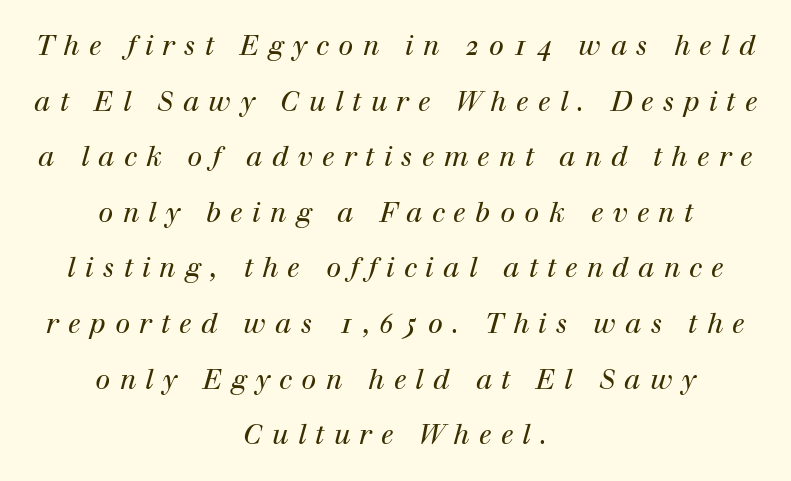
{"italic": "yes", "lean": "right", "slant_degrees": 12, "bold": "no", "underline": "no", "align": "center", "line_spacing": "loose", "line_spacing_ratio": 2.06, "letter_spacing": "wide", "letter_spacing_em": 0.34, "glyph_px": 27}
